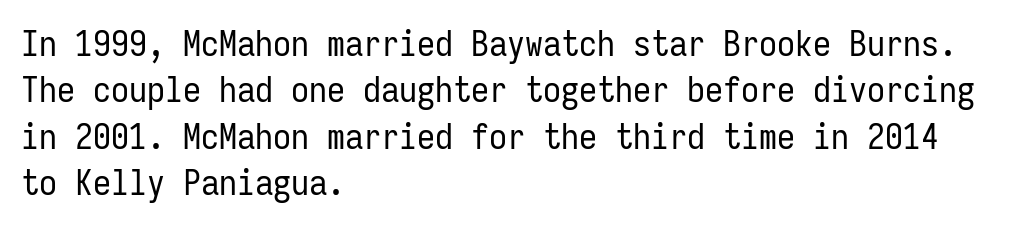
The image shows 36 px regular-weight, condensed sans-serif type, upright, monospaced; set left-aligned, normal line spacing (1.29x), normal letter spacing, not underlined; low stroke contrast and a medium x-height.
